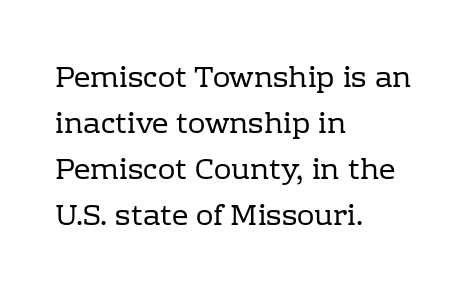
{"serif": "yes", "italic": "no", "bold": "no", "weight": "regular", "width": "normal", "stroke_contrast": "low", "x_height": "medium", "monospaced": "no", "underline": "no", "align": "left", "line_spacing": "normal", "line_spacing_ratio": 1.59, "letter_spacing": "normal", "letter_spacing_em": 0.0, "glyph_px": 29}
